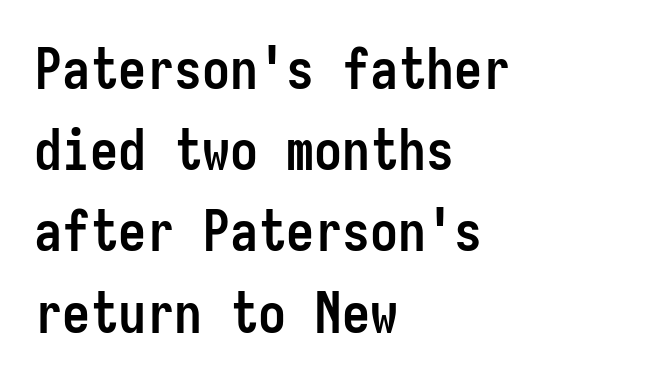
Q: Is the text bold? A: Yes.
Q: Is the text italic (slanted)? A: No, it is upright.
Q: Is the typeface a serif or a sans-serif typeface? A: Sans-serif.
Q: Is the text underlined? A: No.
Q: How is the paragraph aligned? A: Left-aligned.
Q: Is the spacing between letters normal or unusually wide? A: Normal.
Q: Is the spacing between lines tight, normal or loose? A: Normal.
Q: Width (condensed, normal, or wide)? A: Condensed.
Q: Stroke contrast? A: Low.
Q: x-height? A: Medium.
Q: Monospaced? A: Yes.
